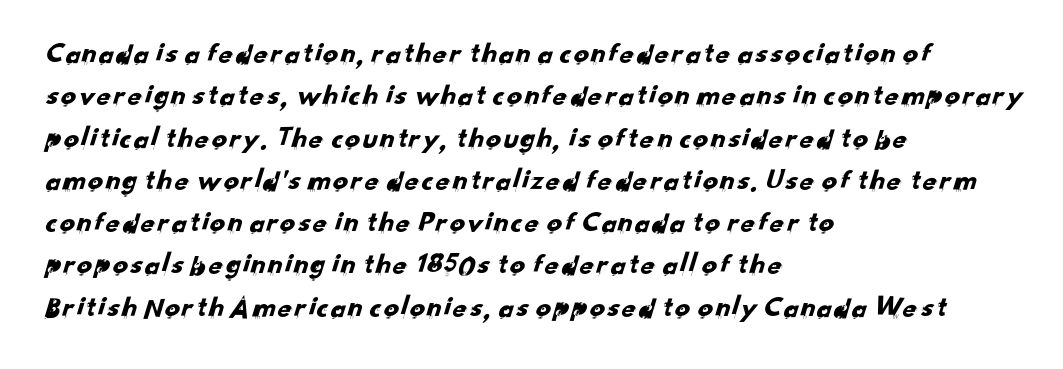
Q: Is the typeface a serif or a sans-serif typeface? A: Sans-serif.
Q: Is the text underlined? A: No.
Q: How is the paragraph aligned? A: Left-aligned.
Q: Is the spacing between letters normal or unusually wide? A: Normal.
Q: Is the spacing between lines tight, normal or loose? A: Normal.
Q: Width (condensed, normal, or wide)? A: Normal.
Q: Stroke contrast? A: Low.
Q: x-height? A: Small.
Q: Monospaced? A: No.
